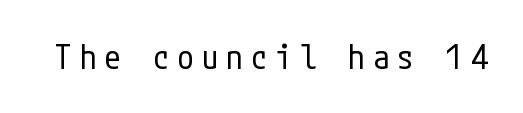
The image shows 33 px regular-weight, condensed sans-serif type, upright; set unusually wide letter spacing (+0.24 em), not underlined; low stroke contrast and a medium x-height.
